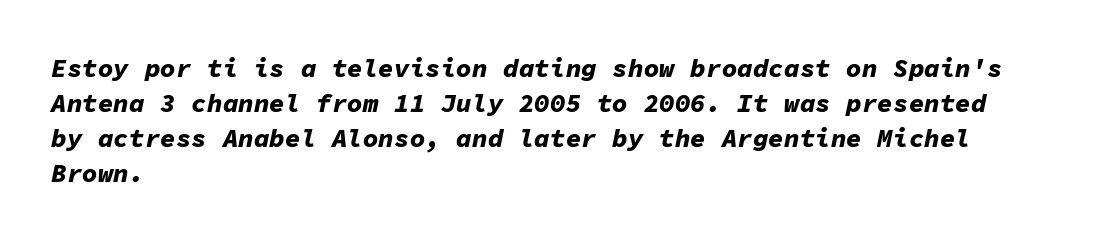
Q: Is the text bold? A: Yes.
Q: Is the text italic (slanted)? A: Yes, it leans right by about 11 degrees.
Q: Is the text underlined? A: No.
Q: How is the paragraph aligned? A: Left-aligned.
Q: Is the spacing between letters normal or unusually wide? A: Normal.
Q: Is the spacing between lines tight, normal or loose? A: Normal.
